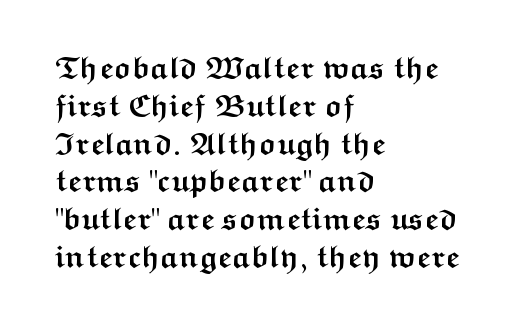
The image shows 31 px semibold, wide sans-serif type, upright; set left-aligned, line spacing 1.22x, normal letter spacing, not underlined; medium stroke contrast and a medium x-height.
